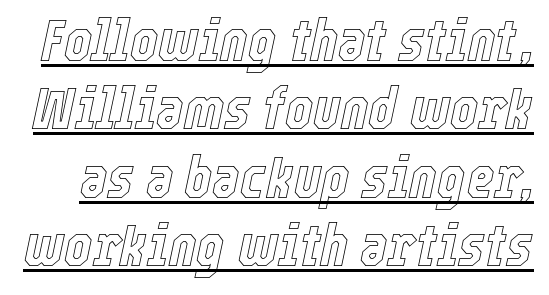
The sample's only ornament is a line tracing under the words. Proportional: the letters do not fall into vertical columns. Students, note that the glyphs here touch the page at normal intervals. The typography opts for an oblique posture over an upright one.
